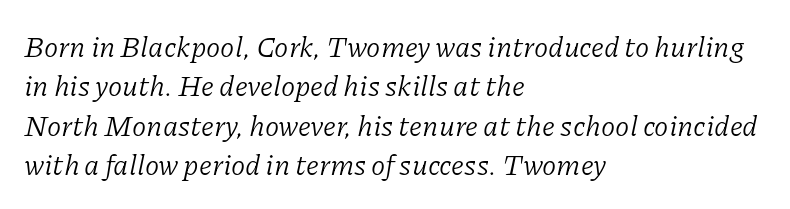
The image shows 29 px light serif type, italic (leaning right); set left-aligned, normal line spacing (1.36x), normal letter spacing, not underlined; low stroke contrast and a medium x-height.
